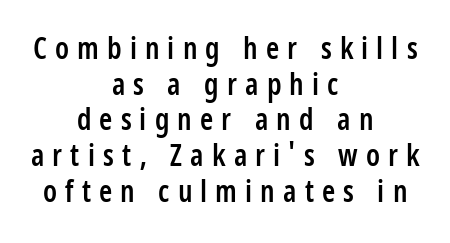
Q: Is the text bold? A: Semi-bold.
Q: Is the text italic (slanted)? A: No, it is upright.
Q: Is the typeface a serif or a sans-serif typeface? A: Sans-serif.
Q: Is the text underlined? A: No.
Q: How is the paragraph aligned? A: Centered.
Q: Is the spacing between letters normal or unusually wide? A: Unusually wide.
Q: Width (condensed, normal, or wide)? A: Condensed.
Q: Stroke contrast? A: Low.
Q: x-height? A: Large.
Q: Monospaced? A: No.
